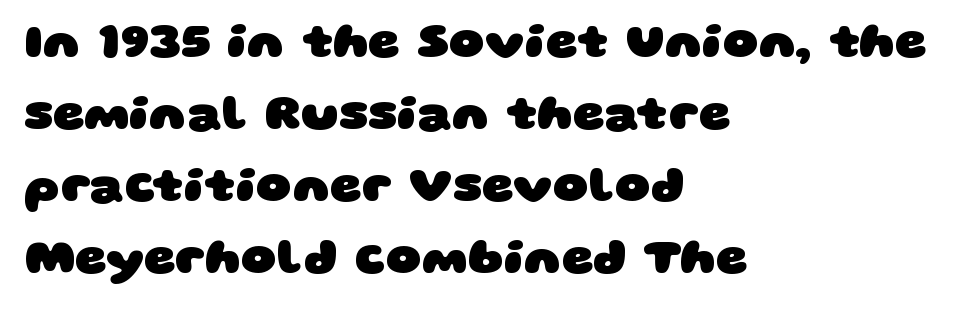
Q: Is the text bold? A: Yes.
Q: Is the typeface a serif or a sans-serif typeface? A: Sans-serif.
Q: Is the text underlined? A: No.
Q: How is the paragraph aligned? A: Left-aligned.
Q: Is the spacing between letters normal or unusually wide? A: Normal.
Q: Is the spacing between lines tight, normal or loose? A: Normal.
Q: Width (condensed, normal, or wide)? A: Wide.
Q: Stroke contrast? A: Low.
Q: x-height? A: Large.
Q: Monospaced? A: No.
